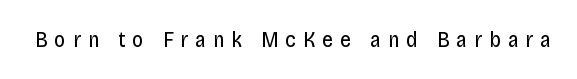
Q: Is the text bold? A: No.
Q: Is the text italic (slanted)? A: No, it is upright.
Q: Is the text underlined? A: No.
Q: Is the spacing between letters normal or unusually wide? A: Unusually wide.
